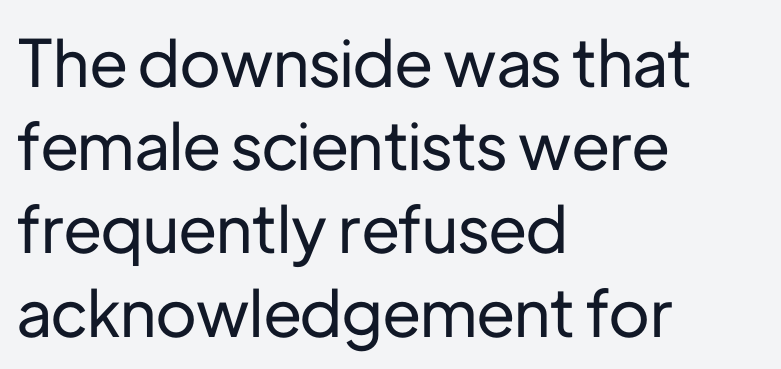
Q: Is the text italic (slanted)? A: No, it is upright.
Q: Is the typeface a serif or a sans-serif typeface? A: Sans-serif.
Q: Is the text underlined? A: No.
Q: How is the paragraph aligned? A: Left-aligned.
Q: Is the spacing between letters normal or unusually wide? A: Normal.
Q: Is the spacing between lines tight, normal or loose? A: Normal.
Q: Width (condensed, normal, or wide)? A: Normal.
Q: Stroke contrast? A: Low.
Q: x-height? A: Medium.
Q: Monospaced? A: No.
